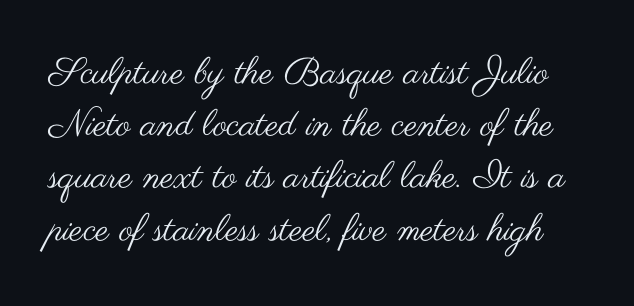
{"serif": "no", "bold": "no", "weight": "regular", "width": "wide", "stroke_contrast": "medium", "x_height": "small", "monospaced": "no", "underline": "no", "line_spacing": "normal", "line_spacing_ratio": 1.41, "letter_spacing": "normal", "letter_spacing_em": 0.0, "glyph_px": 37}
